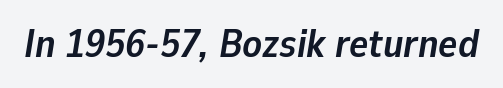
The image shows 40 px semibold type, italic (leaning right); set normal letter spacing, not underlined; low stroke contrast and a medium x-height.
